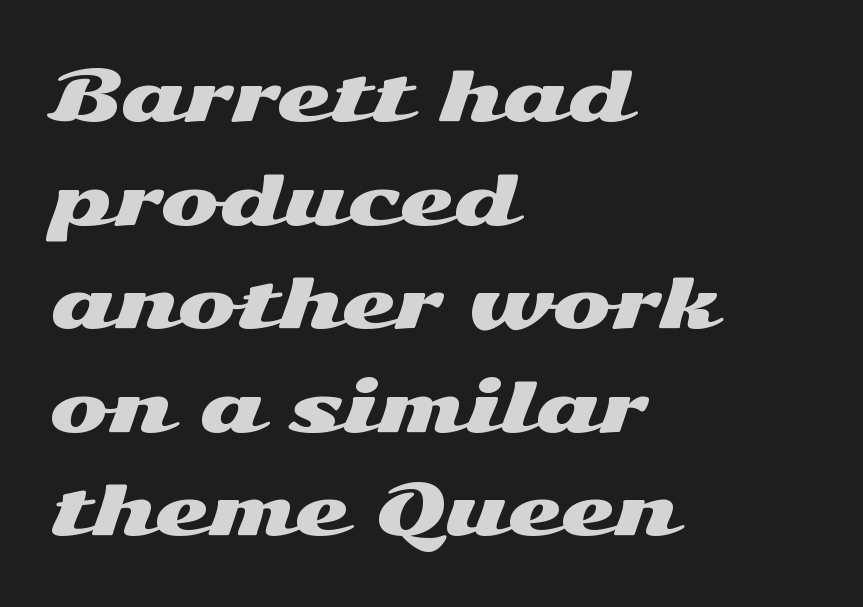
Letter spacing: default. Typographically, this falls in the sans-serif category. The leading is moderate, giving the passage an even texture. Where is the straight margin? On the left. Check under the words: just untouched page. Here the designer chose a conventional face with non-uniform glyph widths.
